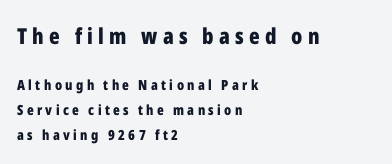
{"italic": "no", "bold": "yes", "underline": "no", "align": "left", "line_spacing_ratio": 1.76, "letter_spacing": "wide", "letter_spacing_em": 0.24, "larger_block": "first", "size_ratio": 1.57, "glyph_px": 22}
